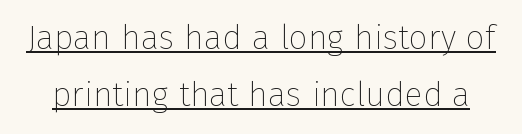
{"serif": "no", "italic": "no", "bold": "no", "weight": "thin", "width": "normal", "stroke_contrast": "low", "x_height": "medium", "monospaced": "no", "underline": "yes", "line_spacing": "normal", "line_spacing_ratio": 1.69, "letter_spacing": "normal", "letter_spacing_em": 0.0, "glyph_px": 34}
